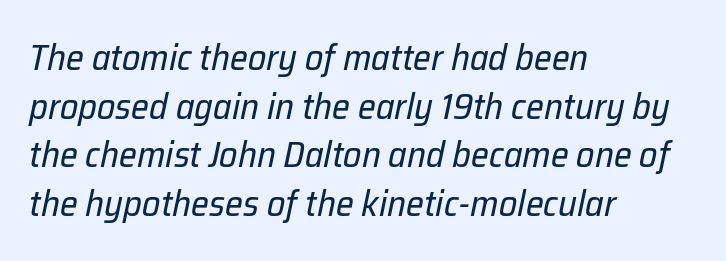
The rows are spaced the way most documents space them. The letterforms sit shoulder to shoulder at normal distance. The letters advance in unequal steps, a hallmark of proportional type. Emphasis-style slanted type is in use. Just letters on the line, the space beneath them empty.
